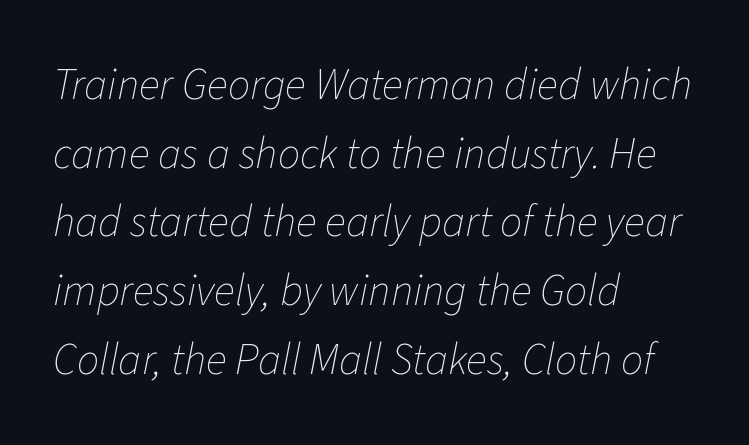
Words float on clear page, feet unadorned. Observe the ordinary spacing: letters are neighbours, not strangers. Compared with a centered layout, this one pins lines to the left instead. Varying glyph widths throughout — classic text-font behaviour.
